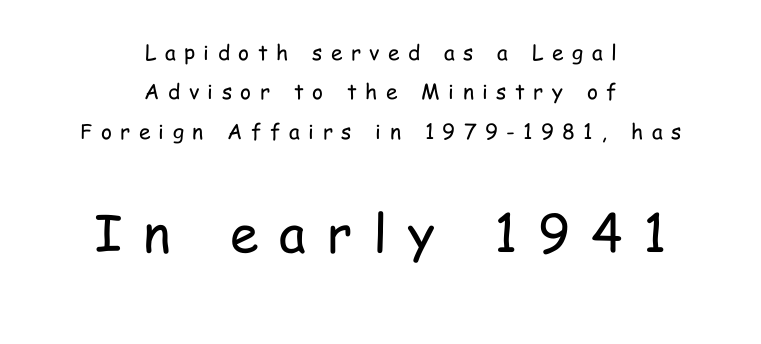
{"serif": "no", "italic": "no", "bold": "no", "weight": "regular", "width": "condensed", "stroke_contrast": "low", "x_height": "medium", "monospaced": "no", "underline": "no", "align": "center", "line_spacing_ratio": 1.88, "letter_spacing": "wide", "letter_spacing_em": 0.4, "larger_block": "second", "size_ratio": 2.48, "glyph_px": 52}
